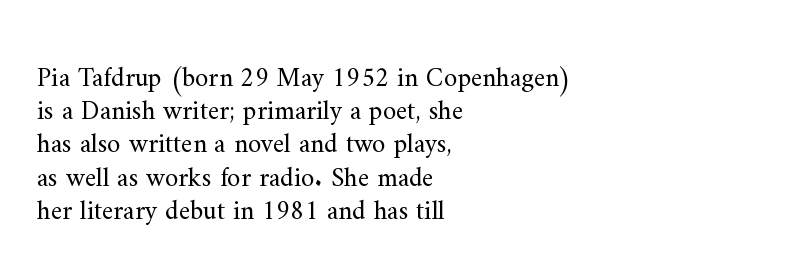
The zone under the glyphs is completely vacant. The passage is arranged the way most books set body copy — flush left. The type sits square on the baseline with zero lean. Weight: in the light-to-regular range. In terms of letterspacing, this is plain default setting.
